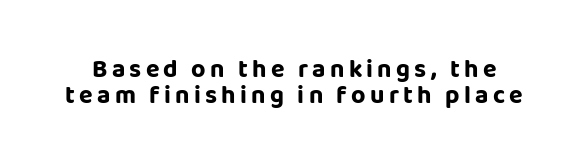
Q: Is the text bold? A: Yes.
Q: Is the text italic (slanted)? A: No, it is upright.
Q: Is the text underlined? A: No.
Q: Is the spacing between lines tight, normal or loose? A: Tight.
